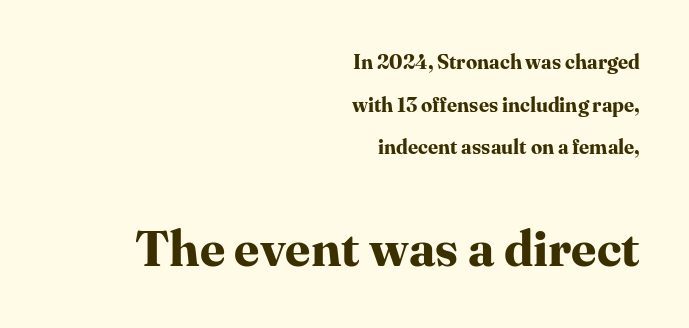
The image shows 50 px bold serif type, upright; set right-aligned, loose line spacing (2.13x), normal letter spacing, not underlined; the second (bottom) block is 2.5x larger; high stroke contrast and a medium x-height.
